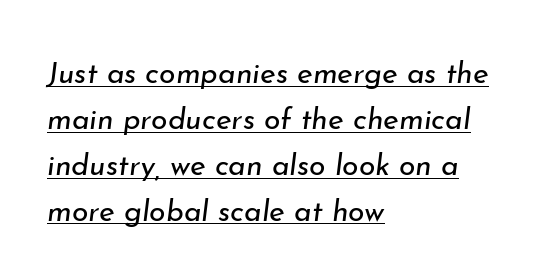
Q: Is the text bold? A: No.
Q: Is the text italic (slanted)? A: Yes, it leans right by about 7 degrees.
Q: Is the text underlined? A: Yes.
Q: How is the paragraph aligned? A: Left-aligned.
Q: Is the spacing between letters normal or unusually wide? A: Normal.
Q: Is the spacing between lines tight, normal or loose? A: Normal.
Q: Width (condensed, normal, or wide)? A: Normal.
Q: Stroke contrast? A: Low.
Q: x-height? A: Small.
Q: Monospaced? A: No.
